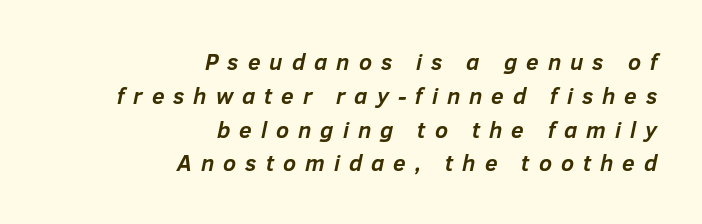
The image shows 23 px bold type, italic (leaning right); set right-aligned, normal line spacing (1.47x), unusually wide letter spacing (+0.39 em), not underlined.
